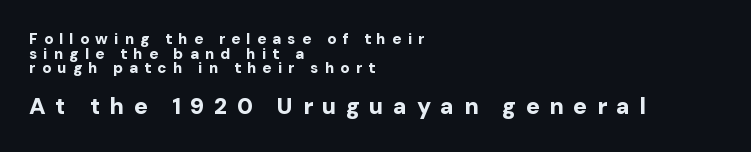
Vertically, the passage feels compressed, each row crowding the next. In this sample the second text group is rendered at the bigger scale. The passage is arranged the way most books set body copy — flush left. The type sits square on the baseline with zero lean. Plain, unruled lines of type. A full-strength bold gives these letters their thick strokes.
